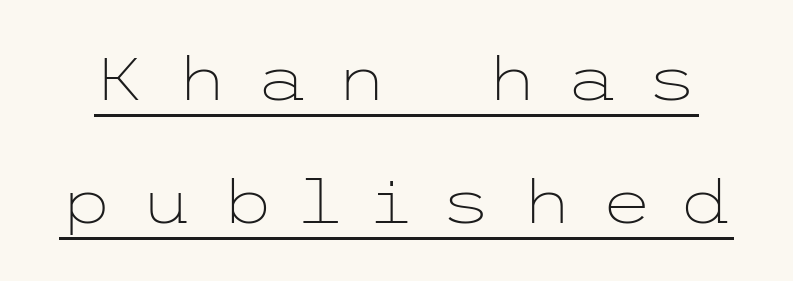
The image shows 61 px light, wide sans-serif type, upright; set loose line spacing (2.01x), unusually wide letter spacing (+0.44 em), underlined; low stroke contrast and a medium x-height.
